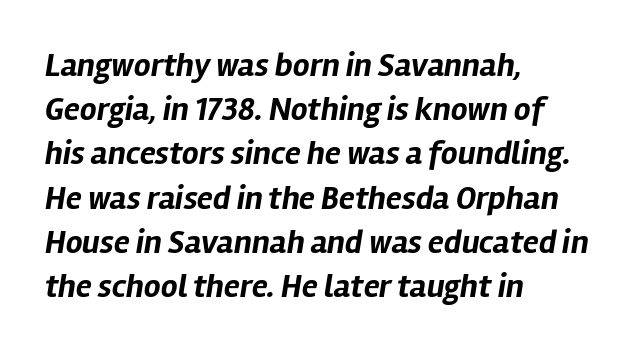
The image shows 33 px bold type, italic (leaning right); set left-aligned, normal line spacing (1.34x), normal letter spacing, not underlined; low stroke contrast and a medium x-height.
